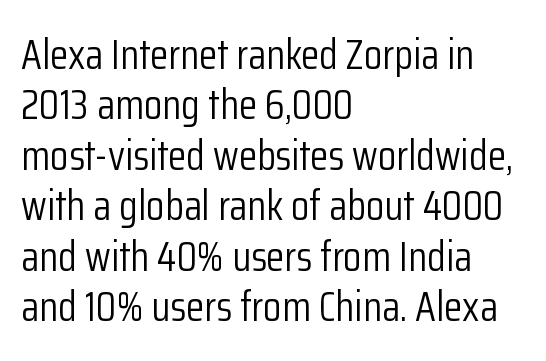
Q: Is the text bold? A: No.
Q: Is the text italic (slanted)? A: No, it is upright.
Q: Is the typeface a serif or a sans-serif typeface? A: Sans-serif.
Q: Is the text underlined? A: No.
Q: How is the paragraph aligned? A: Left-aligned.
Q: Is the spacing between letters normal or unusually wide? A: Normal.
Q: Width (condensed, normal, or wide)? A: Condensed.
Q: Stroke contrast? A: Low.
Q: x-height? A: Medium.
Q: Monospaced? A: No.
